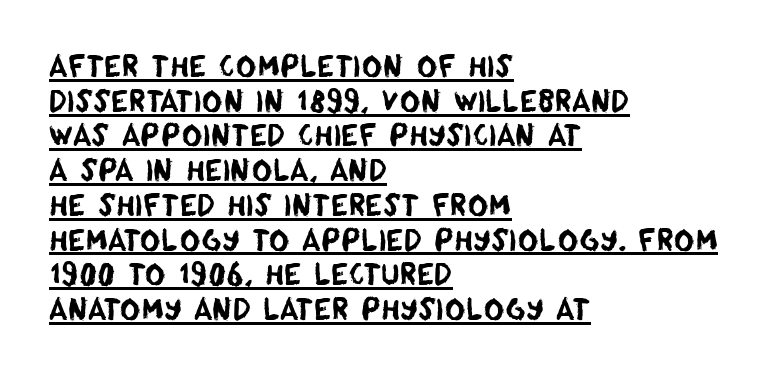
Q: Is the typeface a serif or a sans-serif typeface? A: Sans-serif.
Q: Is the text underlined? A: Yes.
Q: How is the paragraph aligned? A: Left-aligned.
Q: Is the spacing between letters normal or unusually wide? A: Normal.
Q: Width (condensed, normal, or wide)? A: Normal.
Q: Stroke contrast? A: Low.
Q: x-height? A: Large.
Q: Monospaced? A: No.
